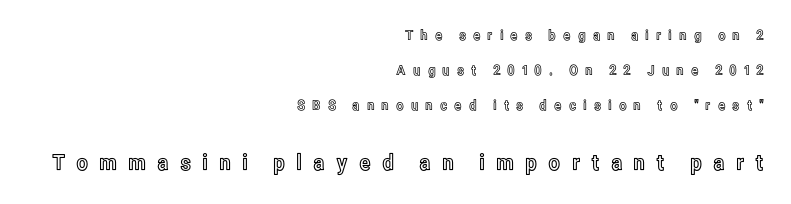
{"italic": "no", "underline": "no", "align": "right", "line_spacing": "loose", "line_spacing_ratio": 2.49, "letter_spacing": "wide", "letter_spacing_em": 0.49, "larger_block": "second", "size_ratio": 1.57, "glyph_px": 22}
